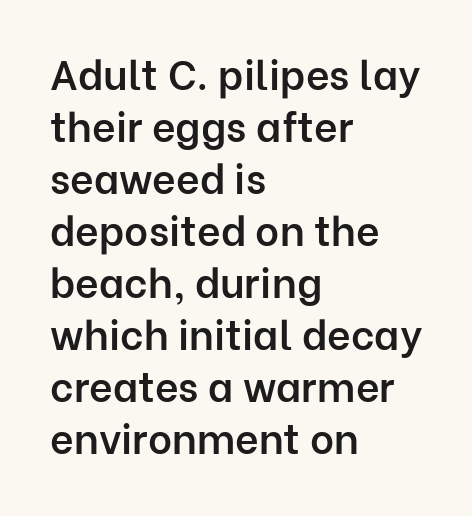
The image shows 41 px semibold sans-serif type, upright; set left-aligned, normal line spacing (1.27x), normal letter spacing, not underlined; low stroke contrast and a medium x-height.
